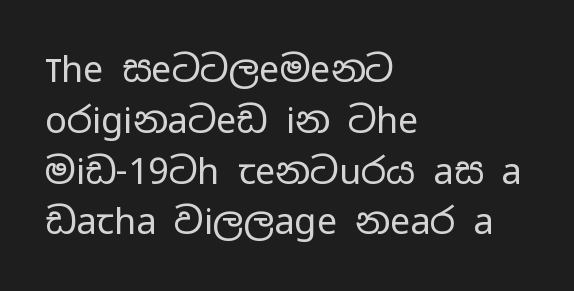
{"serif": "no", "italic": "no", "bold": "no", "weight": "regular", "width": "wide", "stroke_contrast": "low", "x_height": "medium", "monospaced": "no", "underline": "no", "align": "left", "line_spacing": "normal", "line_spacing_ratio": 1.41, "letter_spacing": "normal", "letter_spacing_em": 0.0, "glyph_px": 36}
